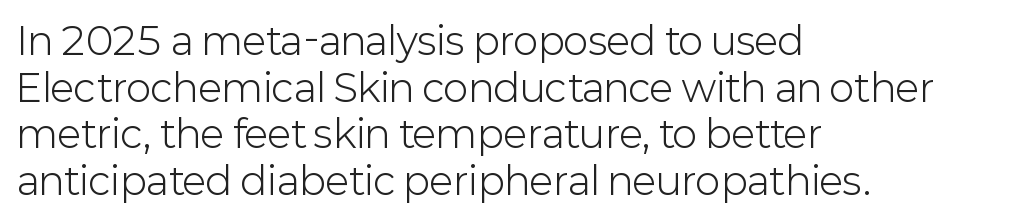
Q: Is the text bold? A: No.
Q: Is the text italic (slanted)? A: No, it is upright.
Q: Is the typeface a serif or a sans-serif typeface? A: Sans-serif.
Q: Is the text underlined? A: No.
Q: How is the paragraph aligned? A: Left-aligned.
Q: Is the spacing between letters normal or unusually wide? A: Normal.
Q: Width (condensed, normal, or wide)? A: Normal.
Q: Stroke contrast? A: Low.
Q: x-height? A: Medium.
Q: Monospaced? A: No.
